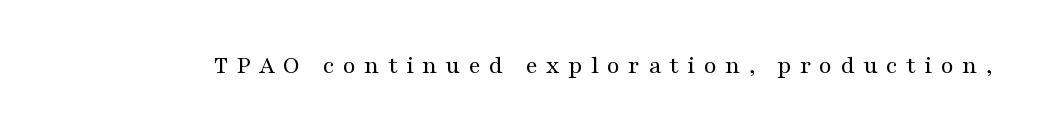
Lines of text with bare space underneath. Vertical stems look standard width or narrower in stroke. This sample uses expanded letter spacing, leaving extra air between glyphs. Quick note: not italic, upright.
